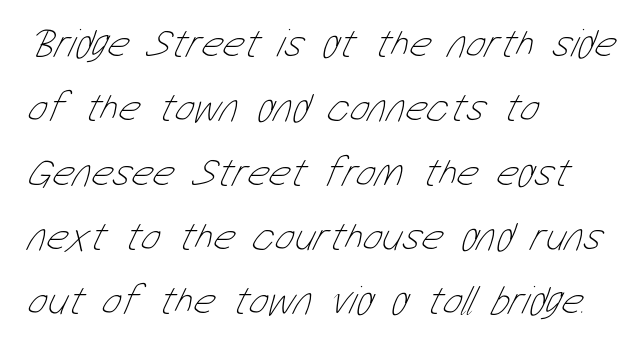
{"bold": "no", "weight": "thin", "width": "condensed", "stroke_contrast": "low", "x_height": "medium", "monospaced": "no", "underline": "no", "align": "left", "line_spacing": "normal", "line_spacing_ratio": 1.57, "letter_spacing": "normal", "letter_spacing_em": 0.0, "glyph_px": 41}
